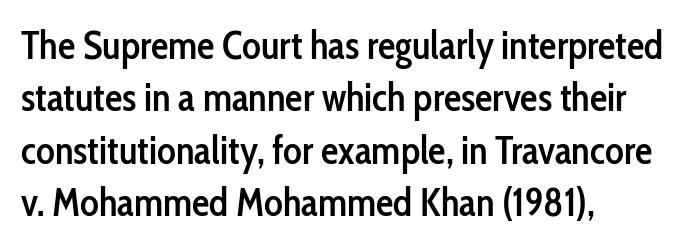
Q: Is the text bold? A: Semi-bold.
Q: Is the text italic (slanted)? A: No, it is upright.
Q: Is the typeface a serif or a sans-serif typeface? A: Sans-serif.
Q: Is the text underlined? A: No.
Q: How is the paragraph aligned? A: Left-aligned.
Q: Is the spacing between letters normal or unusually wide? A: Normal.
Q: Is the spacing between lines tight, normal or loose? A: Normal.
Q: Width (condensed, normal, or wide)? A: Condensed.
Q: Stroke contrast? A: Low.
Q: x-height? A: Medium.
Q: Monospaced? A: No.
